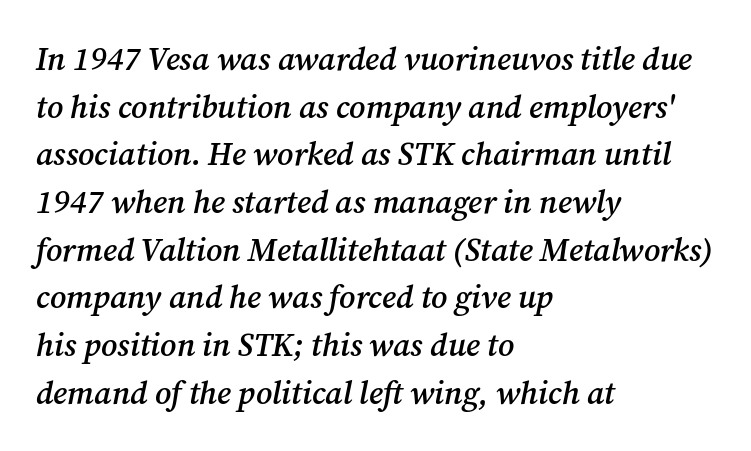
Q: Is the text bold? A: Semi-bold.
Q: Is the text italic (slanted)? A: Yes, it leans right by about 12 degrees.
Q: Is the typeface a serif or a sans-serif typeface? A: Serif.
Q: Is the text underlined? A: No.
Q: How is the paragraph aligned? A: Left-aligned.
Q: Is the spacing between letters normal or unusually wide? A: Normal.
Q: Is the spacing between lines tight, normal or loose? A: Normal.
Q: Width (condensed, normal, or wide)? A: Normal.
Q: Stroke contrast? A: Medium.
Q: x-height? A: Medium.
Q: Monospaced? A: No.
